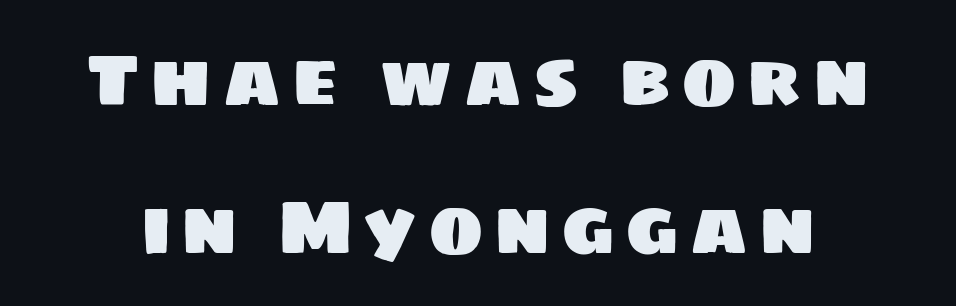
Type style note: lacks serifs. These lines are rendered in a variable-pitch font. Descenders are the only things crossing below the line. The designer dialed line spacing up above the default.
